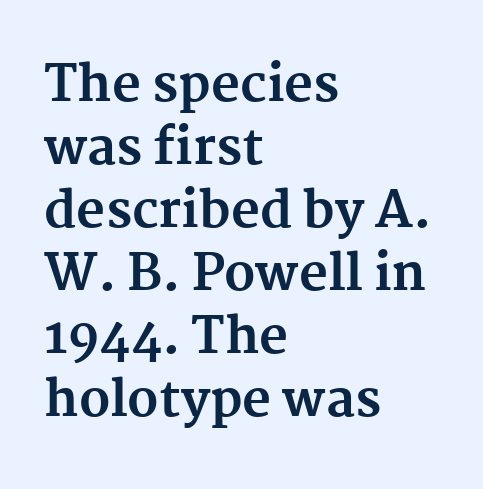
The setting favours the left margin, as ordinary paragraphs usually do. Here the designer chose a conventional face with non-uniform glyph widths. Plain, unruled lines of type. Students, note that the glyphs here touch the page at normal intervals. A dark, heavy texture on the line: the type is bold. The type sits square on the baseline with zero lean.
